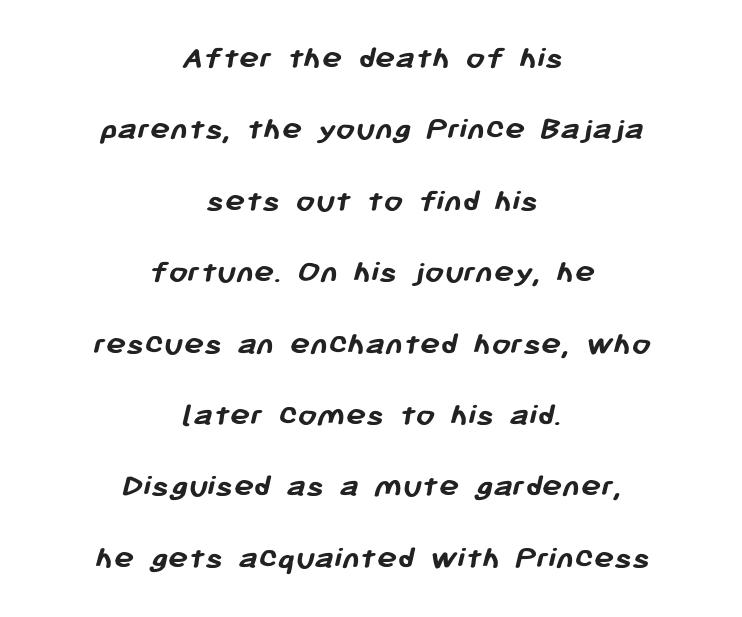
A clean baseline with only descenders dipping below it. The rendering positions every line midway between the sides. These lines are rendered in a variable-pitch font. The space between consecutive lines is lavish.
